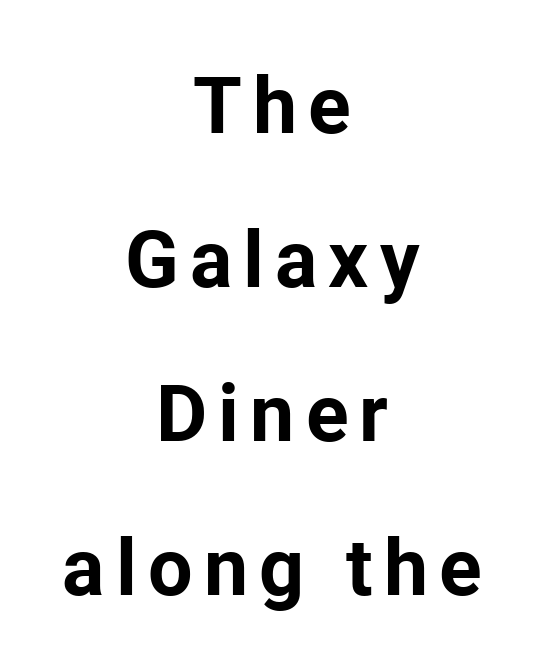
Q: Is the text bold? A: Yes.
Q: Is the text italic (slanted)? A: No, it is upright.
Q: Is the typeface a serif or a sans-serif typeface? A: Sans-serif.
Q: Is the text underlined? A: No.
Q: How is the paragraph aligned? A: Centered.
Q: Is the spacing between lines tight, normal or loose? A: Loose.
Q: Width (condensed, normal, or wide)? A: Normal.
Q: Stroke contrast? A: Low.
Q: x-height? A: Medium.
Q: Monospaced? A: No.
